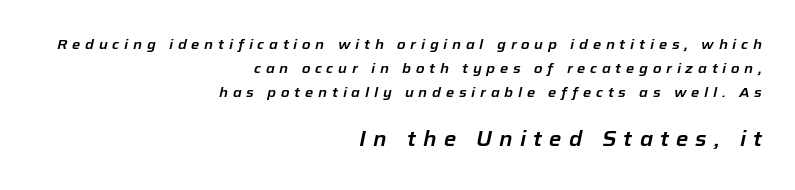
{"italic": "yes", "lean": "right", "slant_degrees": 12, "underline": "no", "align": "right", "line_spacing_ratio": 1.73, "letter_spacing": "wide", "letter_spacing_em": 0.34, "larger_block": "second", "size_ratio": 1.5, "glyph_px": 21}
